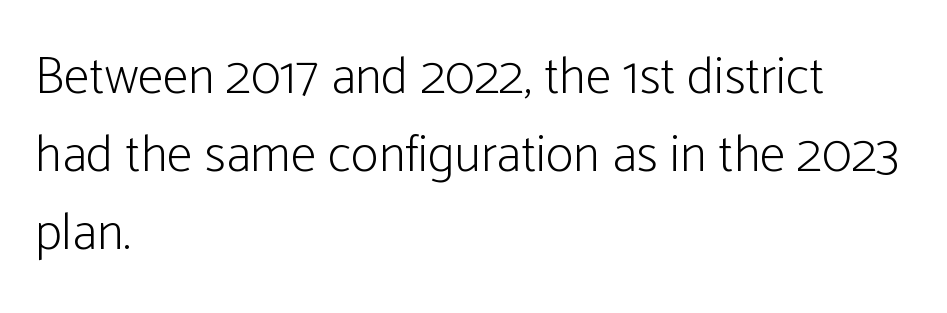
{"serif": "no", "italic": "no", "bold": "no", "weight": "light", "width": "condensed", "stroke_contrast": "low", "x_height": "medium", "monospaced": "no", "underline": "no", "align": "left", "line_spacing": "normal", "line_spacing_ratio": 1.5, "letter_spacing": "normal", "letter_spacing_em": 0.0, "glyph_px": 52}
